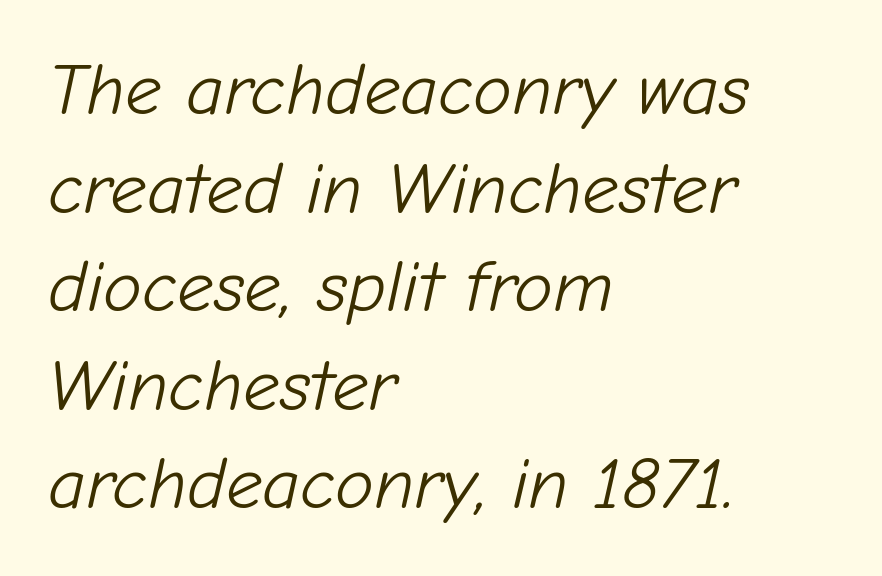
The paragraph has a hard left edge and a soft right edge. Character widths vary here, with narrow letters taking less room than wide ones. Think standard paragraph weight, or any step lighter than that. Just letters on the line, the space beneath them empty. Characters are canted at an angle relative to the baseline's perpendicular.
